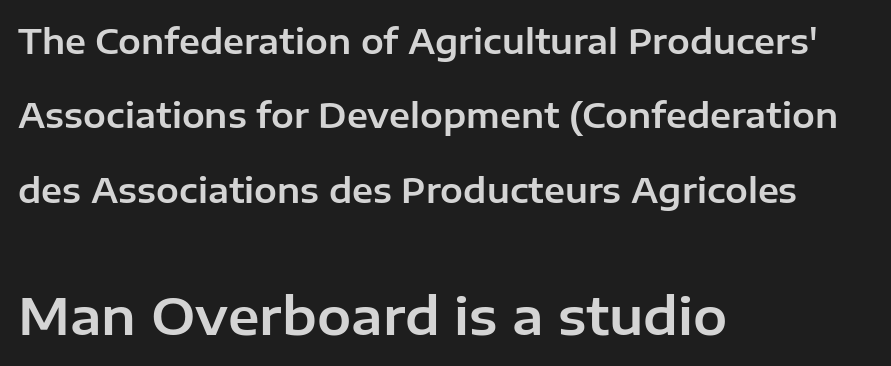
Q: Is the text italic (slanted)? A: No, it is upright.
Q: Is the typeface a serif or a sans-serif typeface? A: Sans-serif.
Q: Is the text underlined? A: No.
Q: How is the paragraph aligned? A: Left-aligned.
Q: Is the spacing between letters normal or unusually wide? A: Normal.
Q: Is the spacing between lines tight, normal or loose? A: Loose.
Q: Which block of text is set in a larger size, the first (top) or the second (bottom)? A: The second (bottom) one.
Q: Width (condensed, normal, or wide)? A: Normal.
Q: Stroke contrast? A: Low.
Q: x-height? A: Medium.
Q: Monospaced? A: No.
